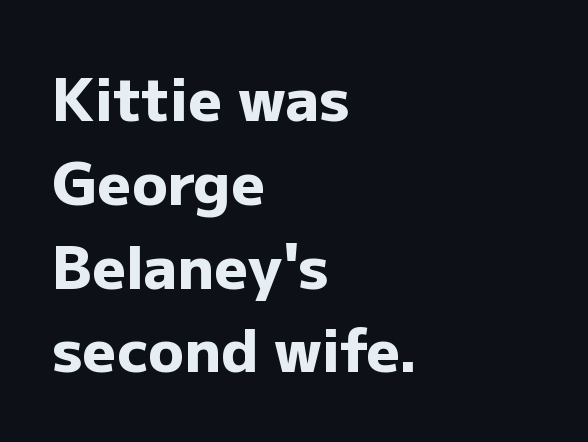
{"serif": "no", "italic": "no", "bold": "yes", "weight": "heavy", "width": "normal", "stroke_contrast": "low", "x_height": "medium", "monospaced": "no", "underline": "no", "align": "left", "line_spacing": "normal", "line_spacing_ratio": 1.42, "letter_spacing": "normal", "letter_spacing_em": 0.0, "glyph_px": 59}
